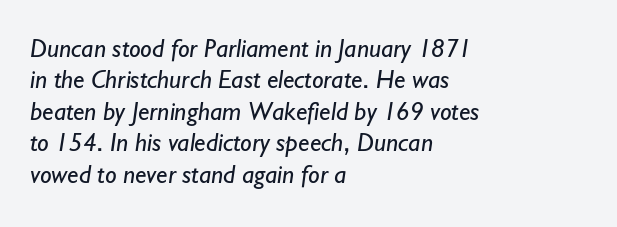
The image shows 26 px text type; set left-aligned, line spacing 1.21x, normal letter spacing, not underlined.
